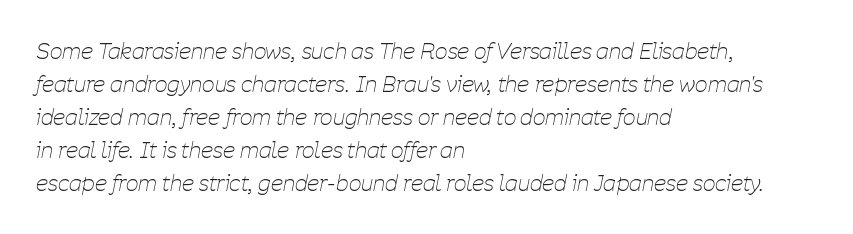
The image shows 22 px text type, italic (leaning right); set left-aligned, normal line spacing (1.5x), normal letter spacing, not underlined.
